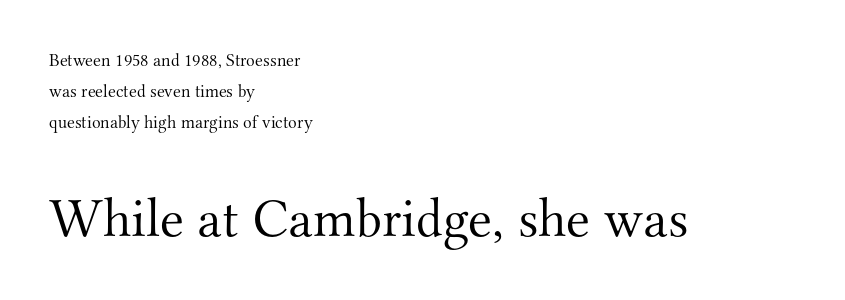
Q: Is the text bold? A: No.
Q: Is the text italic (slanted)? A: No, it is upright.
Q: Is the typeface a serif or a sans-serif typeface? A: Serif.
Q: Is the text underlined? A: No.
Q: How is the paragraph aligned? A: Left-aligned.
Q: Is the spacing between letters normal or unusually wide? A: Normal.
Q: Which block of text is set in a larger size, the first (top) or the second (bottom)? A: The second (bottom) one.
Q: Width (condensed, normal, or wide)? A: Normal.
Q: Stroke contrast? A: Medium.
Q: x-height? A: Small.
Q: Monospaced? A: No.
